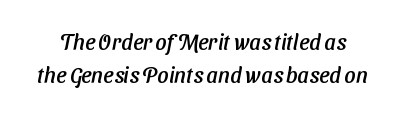
The image shows 22 px text type; set normal line spacing (1.52x), normal letter spacing, not underlined.
